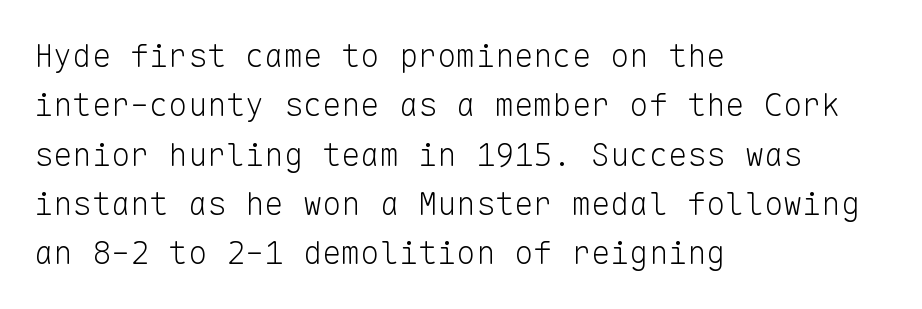
This is sans-serif lettering, the kind often seen on screens and signage. Each letter, wide or thin by design, is forced into the same width here. The rendering keeps characters at their native spacing. Casual observation: everything's shoved over to the left.
